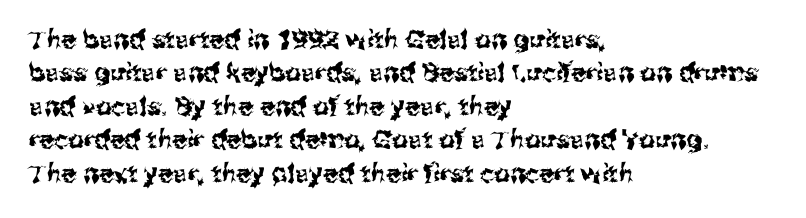
Students, observe: this is what conventionally led text looks like. Observe the ordinary spacing: letters are neighbours, not strangers. Designer's note — italics off, roman on. The specimen omits any rule beneath the text block's lines.
